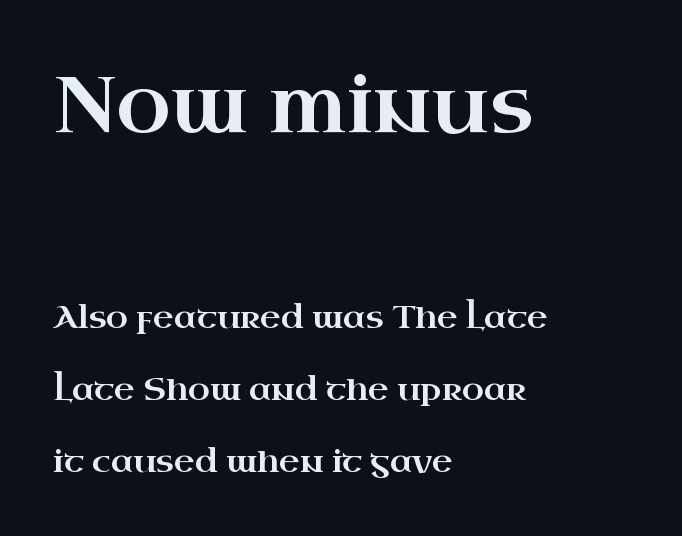
{"serif": "yes", "italic": "no", "width": "wide", "stroke_contrast": "high", "x_height": "small", "monospaced": "no", "underline": "no", "align": "left", "line_spacing": "loose", "line_spacing_ratio": 2.24, "letter_spacing": "normal", "letter_spacing_em": 0.0, "larger_block": "first", "size_ratio": 2.5, "glyph_px": 80}
